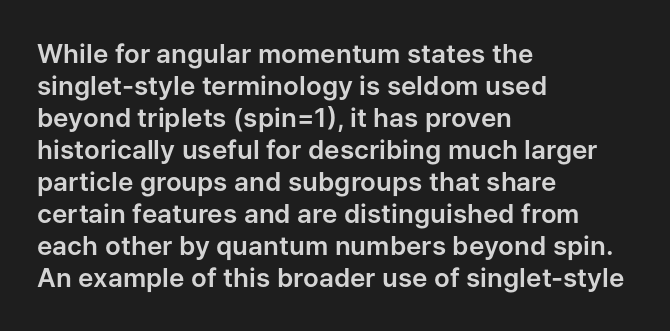
Standard letterfit; no display-style spreading of the glyphs. The string is rendered with underlining switched off. Compared with a centered layout, this one pins lines to the left instead. Vertical strokes here are truly vertical.
